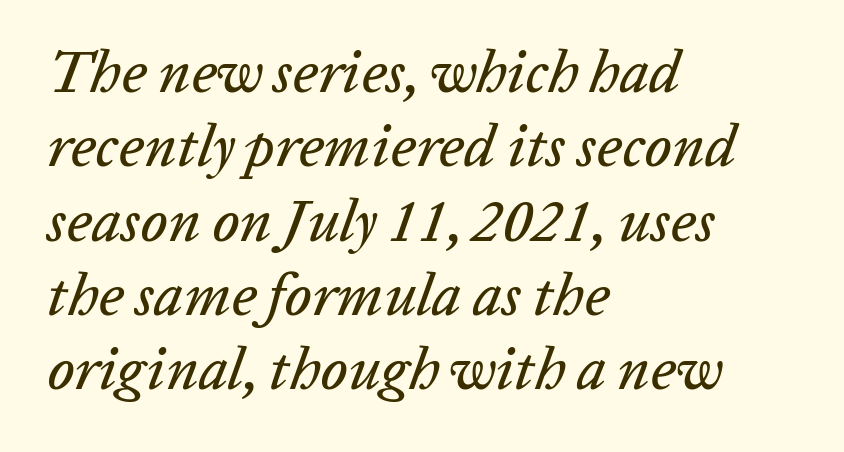
{"italic": "yes", "lean": "right", "slant_degrees": 20, "width": "normal", "stroke_contrast": "low", "x_height": "medium", "monospaced": "no", "underline": "no", "align": "left", "line_spacing": "normal", "line_spacing_ratio": 1.26, "letter_spacing": "normal", "letter_spacing_em": 0.0, "glyph_px": 59}
